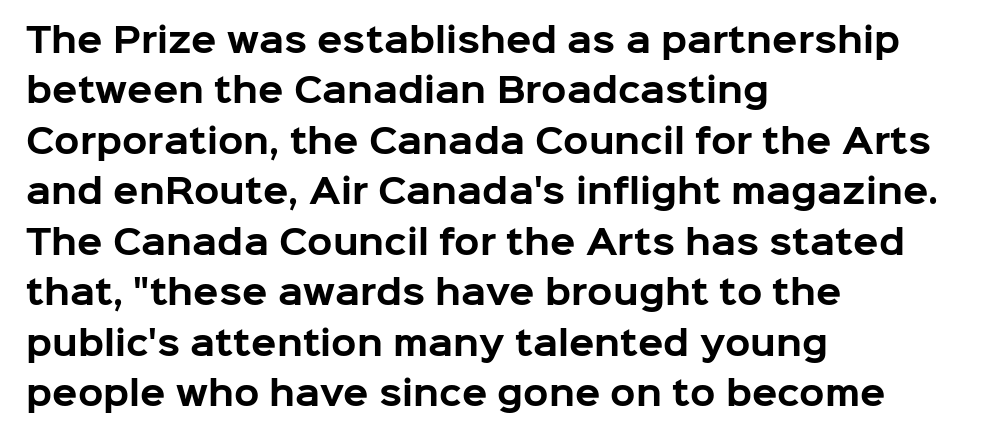
Tracking value appears to be zero — textbook default spacing. The rendering uses a moderate line-height, typical for paragraphs. This is the regular roman posture of the typeface. Nobody drew a line under any word here. Here the designer chose a conventional face with non-uniform glyph widths.
